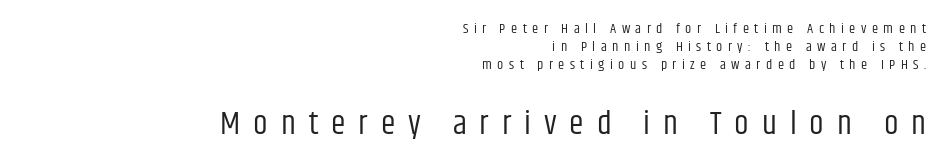
A typesetter would call this proportional, since set widths differ per character. The passage shown has open, widely tracked lettering throughout. Are there feet on the stems? There aren't — it's a sans. The designer gave the closing block more size than the opening block.
